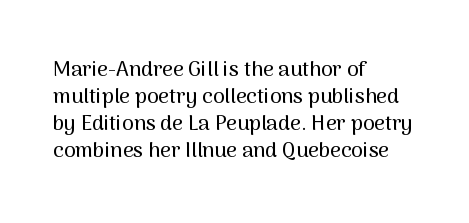
The image shows 21 px text type, upright; set left-aligned, normal line spacing (1.29x), normal letter spacing, not underlined.
